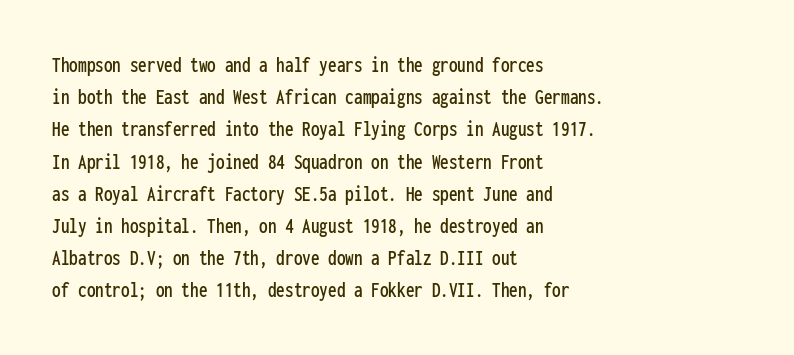
Q: Is the text italic (slanted)? A: No, it is upright.
Q: Is the text underlined? A: No.
Q: How is the paragraph aligned? A: Left-aligned.
Q: Is the spacing between letters normal or unusually wide? A: Normal.
Q: Is the spacing between lines tight, normal or loose? A: Normal.
